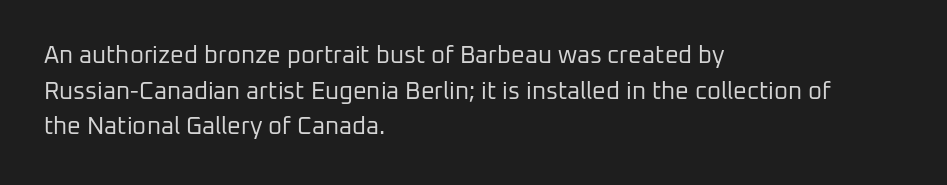
{"italic": "no", "bold": "no", "underline": "no", "align": "left", "line_spacing": "normal", "line_spacing_ratio": 1.48, "letter_spacing": "normal", "letter_spacing_em": 0.0, "glyph_px": 24}
